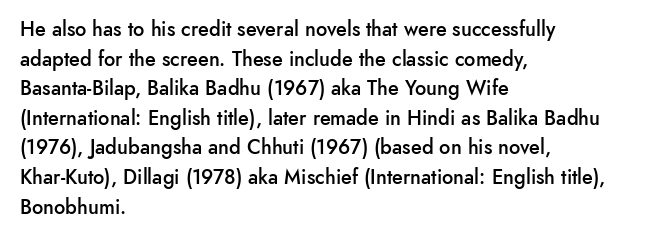
Q: Is the text bold? A: Semi-bold.
Q: Is the text italic (slanted)? A: No, it is upright.
Q: Is the text underlined? A: No.
Q: How is the paragraph aligned? A: Left-aligned.
Q: Is the spacing between letters normal or unusually wide? A: Normal.
Q: Is the spacing between lines tight, normal or loose? A: Normal.
